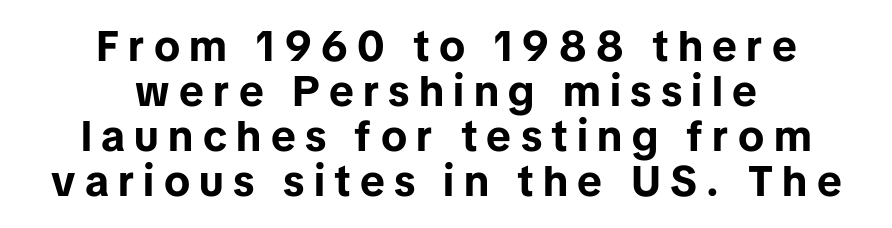
{"serif": "no", "italic": "no", "bold": "yes", "weight": "bold", "width": "normal", "stroke_contrast": "low", "x_height": "medium", "monospaced": "no", "underline": "no", "align": "center", "line_spacing": "tight", "line_spacing_ratio": 1.05, "letter_spacing": "wide", "letter_spacing_em": 0.22, "glyph_px": 43}
